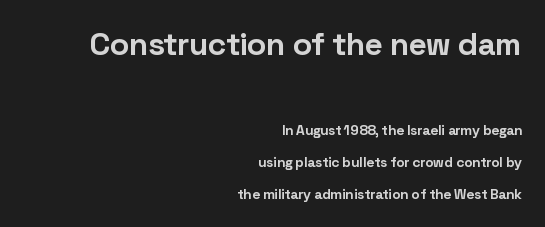
{"serif": "no", "italic": "no", "bold": "yes", "weight": "bold", "width": "normal", "stroke_contrast": "low", "x_height": "medium", "monospaced": "no", "underline": "no", "align": "right", "line_spacing": "loose", "line_spacing_ratio": 2.27, "letter_spacing": "normal", "letter_spacing_em": 0.0, "larger_block": "first", "size_ratio": 2.29, "glyph_px": 32}
